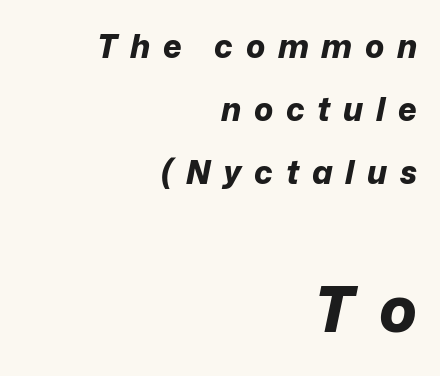
Q: Is the text bold? A: Yes.
Q: Is the text italic (slanted)? A: Yes, it leans right by about 12 degrees.
Q: Is the text underlined? A: No.
Q: How is the paragraph aligned? A: Right-aligned.
Q: Is the spacing between letters normal or unusually wide? A: Unusually wide.
Q: Is the spacing between lines tight, normal or loose? A: Loose.
Q: Which block of text is set in a larger size, the first (top) or the second (bottom)? A: The second (bottom) one.
Q: Width (condensed, normal, or wide)? A: Normal.
Q: Stroke contrast? A: Low.
Q: x-height? A: Medium.
Q: Monospaced? A: No.
